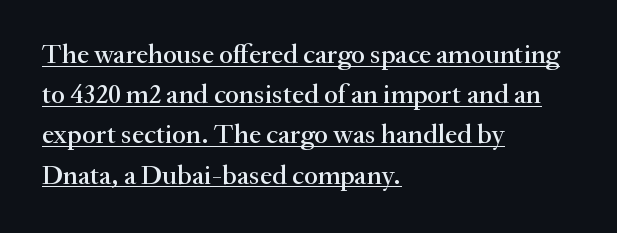
Q: Is the text italic (slanted)? A: No, it is upright.
Q: Is the text underlined? A: Yes.
Q: How is the paragraph aligned? A: Left-aligned.
Q: Is the spacing between letters normal or unusually wide? A: Normal.
Q: Is the spacing between lines tight, normal or loose? A: Normal.
